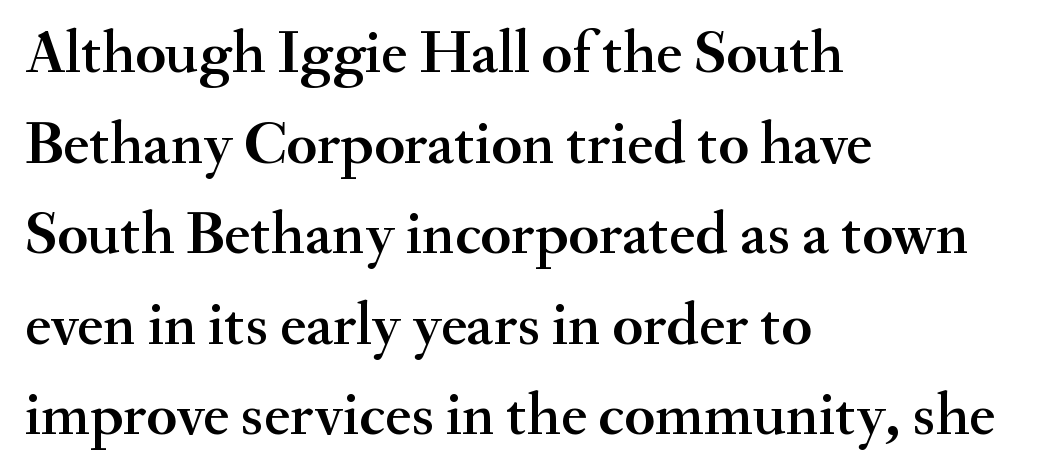
Q: Is the text italic (slanted)? A: No, it is upright.
Q: Is the typeface a serif or a sans-serif typeface? A: Serif.
Q: Is the text underlined? A: No.
Q: How is the paragraph aligned? A: Left-aligned.
Q: Is the spacing between letters normal or unusually wide? A: Normal.
Q: Is the spacing between lines tight, normal or loose? A: Normal.
Q: Width (condensed, normal, or wide)? A: Normal.
Q: Stroke contrast? A: Medium.
Q: x-height? A: Small.
Q: Monospaced? A: No.
